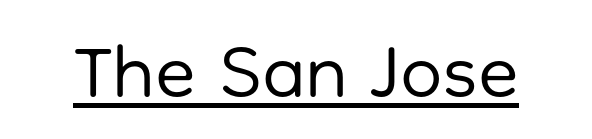
The image shows 75 px regular-weight sans-serif type, upright; set normal letter spacing, underlined; low stroke contrast and a medium x-height.
